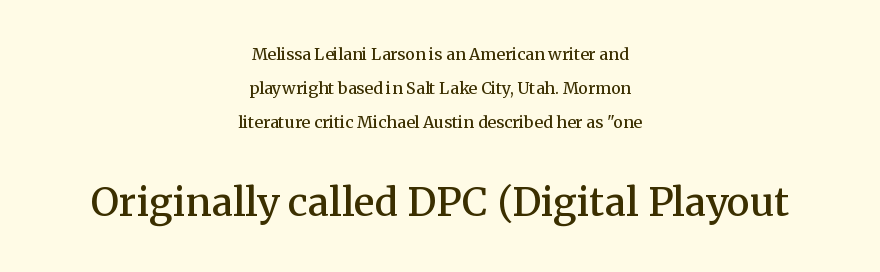
{"serif": "yes", "italic": "no", "bold": "semi", "weight": "semibold", "width": "normal", "stroke_contrast": "medium", "x_height": "medium", "monospaced": "no", "underline": "no", "align": "center", "line_spacing": "loose", "line_spacing_ratio": 2.13, "letter_spacing": "normal", "letter_spacing_em": 0.0, "larger_block": "second", "size_ratio": 2.44, "glyph_px": 39}
